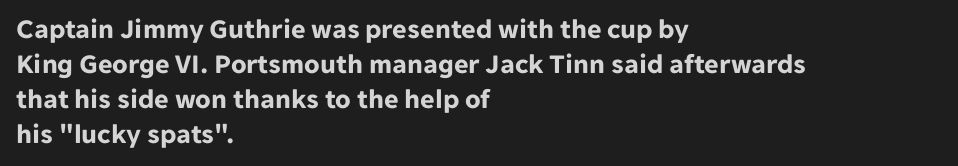
{"serif": "no", "italic": "no", "bold": "yes", "weight": "bold", "width": "normal", "stroke_contrast": "low", "x_height": "medium", "monospaced": "no", "underline": "no", "align": "left", "line_spacing": "normal", "line_spacing_ratio": 1.25, "letter_spacing": "normal", "letter_spacing_em": 0.0, "glyph_px": 28}
